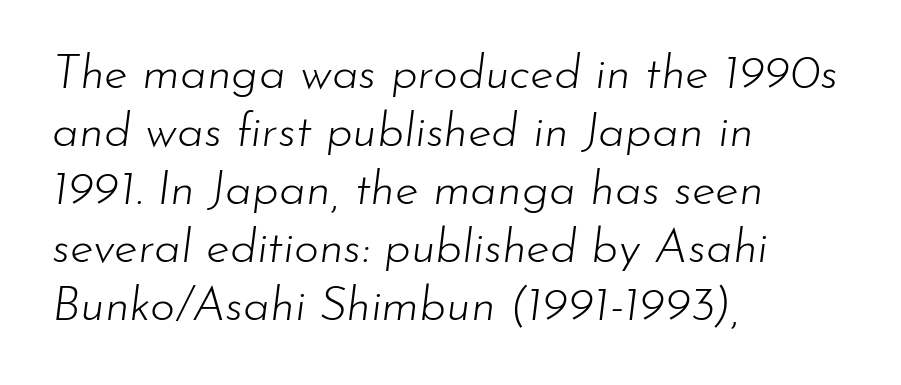
Does extra space separate the letters? No, they use regular spacing. The rendering uses natural spacing where letterforms have individual widths. In terms of posture, this sample is oblique. Plain, unruled lines of type. Notice how the passage keeps a crisp vertical edge on the left only.
